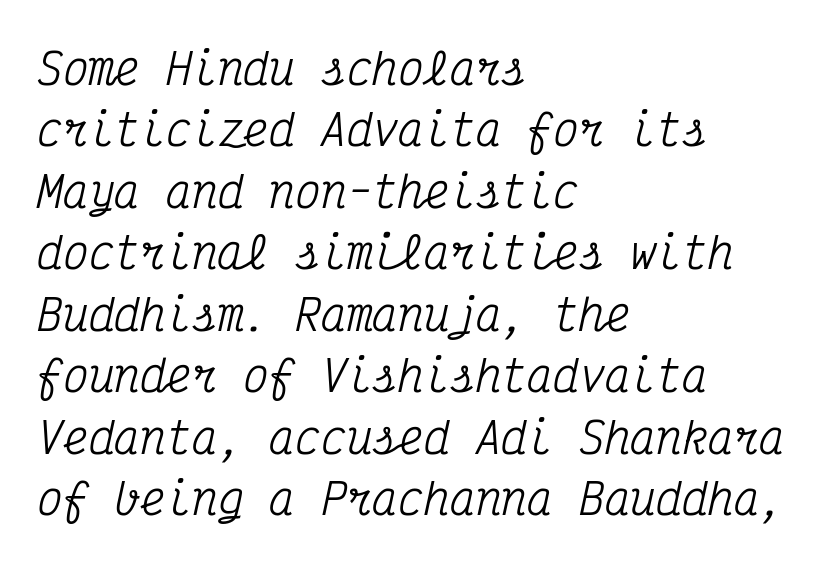
{"serif": "yes", "italic": "yes", "lean": "right", "slant_degrees": 12, "width": "condensed", "stroke_contrast": "medium", "x_height": "medium", "monospaced": "yes", "underline": "no", "align": "left", "line_spacing": "normal", "line_spacing_ratio": 1.43, "letter_spacing": "normal", "letter_spacing_em": 0.0, "glyph_px": 43}
